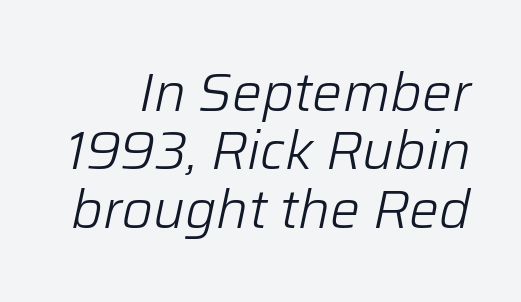
{"italic": "yes", "lean": "right", "slant_degrees": 12, "bold": "no", "weight": "light", "width": "normal", "stroke_contrast": "low", "x_height": "medium", "monospaced": "no", "underline": "no", "line_spacing": "tight", "line_spacing_ratio": 1.1, "letter_spacing": "normal", "letter_spacing_em": 0.0, "glyph_px": 53}
